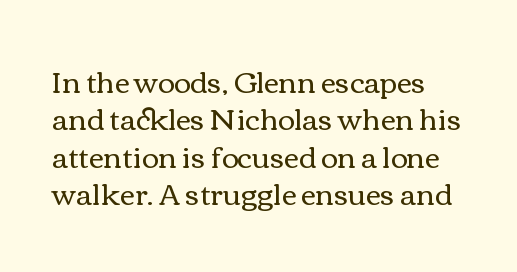
Q: Is the text bold? A: No.
Q: Is the text italic (slanted)? A: No, it is upright.
Q: Is the text underlined? A: No.
Q: Is the spacing between letters normal or unusually wide? A: Normal.
Q: Is the spacing between lines tight, normal or loose? A: Normal.
Q: Width (condensed, normal, or wide)? A: Wide.
Q: Stroke contrast? A: Medium.
Q: x-height? A: Medium.
Q: Monospaced? A: No.
